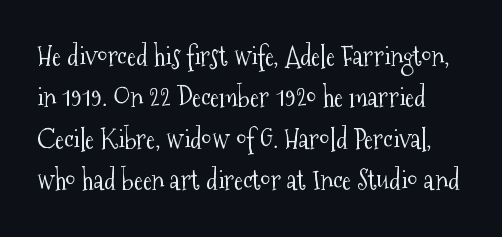
Q: Is the text bold? A: No.
Q: Is the text italic (slanted)? A: No, it is upright.
Q: Is the text underlined? A: No.
Q: Is the spacing between letters normal or unusually wide? A: Normal.
Q: Is the spacing between lines tight, normal or loose? A: Normal.
